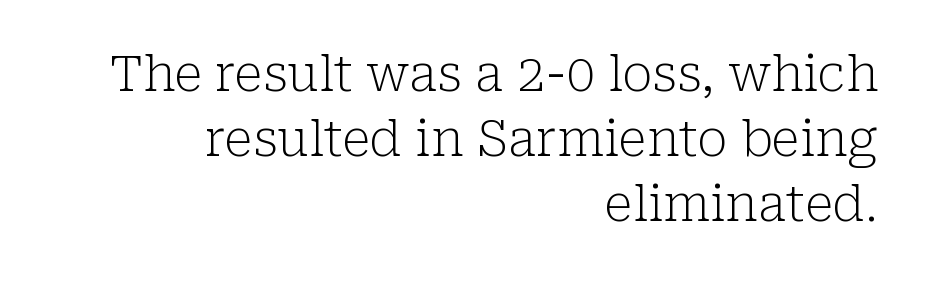
The image shows 50 px light serif type, upright; set right-aligned, normal line spacing (1.3x), normal letter spacing, not underlined; low stroke contrast and a medium x-height.
